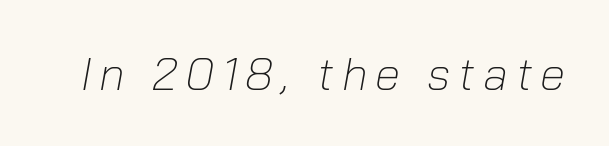
Anything drawn beneath the words? Only blank space. Looks like regular typesetting: each glyph gets only the width it needs. The typeface has the unassuming heft of standard copy or less. The lettering tilts uniformly, giving the passage an italic look.
